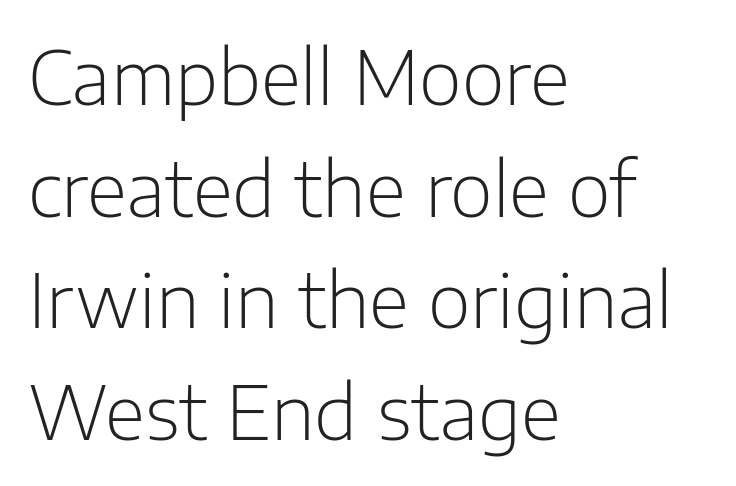
{"serif": "no", "italic": "no", "bold": "no", "weight": "light", "width": "normal", "stroke_contrast": "low", "x_height": "medium", "monospaced": "no", "underline": "no", "align": "left", "line_spacing": "normal", "line_spacing_ratio": 1.51, "letter_spacing": "normal", "letter_spacing_em": 0.0, "glyph_px": 74}
